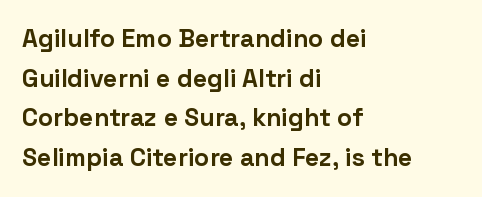
Q: Is the text bold? A: Yes.
Q: Is the text italic (slanted)? A: No, it is upright.
Q: Is the text underlined? A: No.
Q: How is the paragraph aligned? A: Left-aligned.
Q: Is the spacing between letters normal or unusually wide? A: Normal.
Q: Is the spacing between lines tight, normal or loose? A: Normal.
